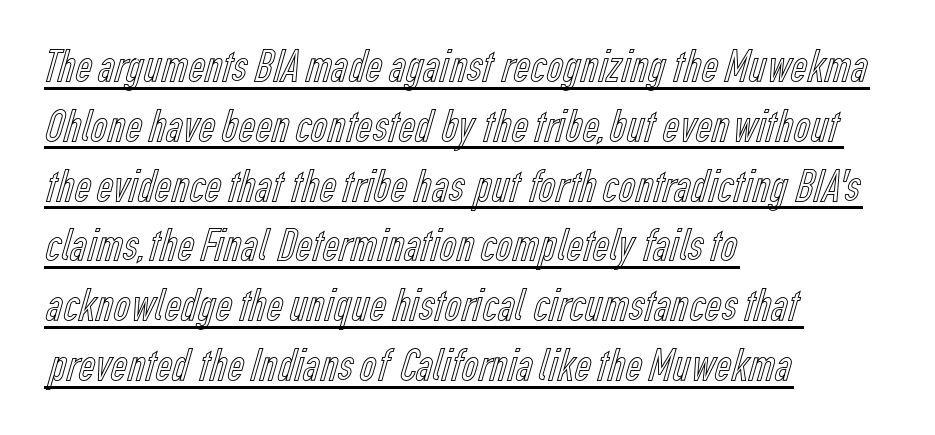
This sample is left-justified, so line endings fall wherever the words run out. The string is rendered with underlining switched on. Note the varied advance widths — an 'i' is clearly narrower than an 'm'. No extra tracking has been applied to these lines.
